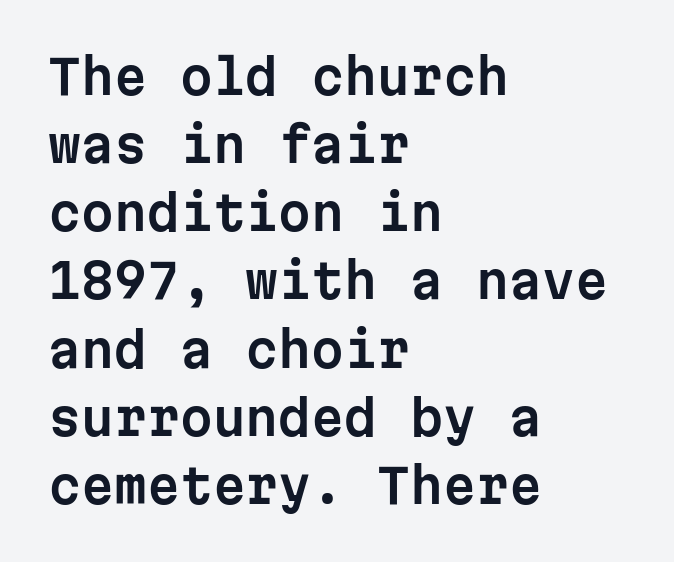
Q: Is the text italic (slanted)? A: No, it is upright.
Q: Is the typeface a serif or a sans-serif typeface? A: Sans-serif.
Q: Is the text underlined? A: No.
Q: How is the paragraph aligned? A: Left-aligned.
Q: Is the spacing between letters normal or unusually wide? A: Normal.
Q: Is the spacing between lines tight, normal or loose? A: Normal.
Q: Width (condensed, normal, or wide)? A: Normal.
Q: Stroke contrast? A: Low.
Q: x-height? A: Medium.
Q: Monospaced? A: Yes.
